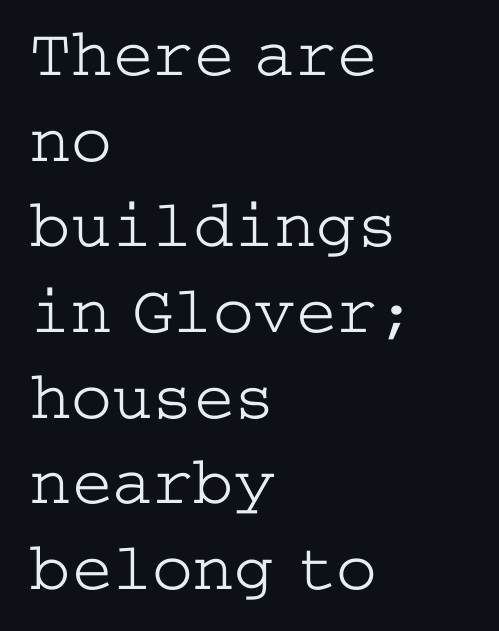
The image shows 68 px light, wide serif type, upright; set left-aligned, normal line spacing (1.26x), normal letter spacing, not underlined; low stroke contrast and a medium x-height.
